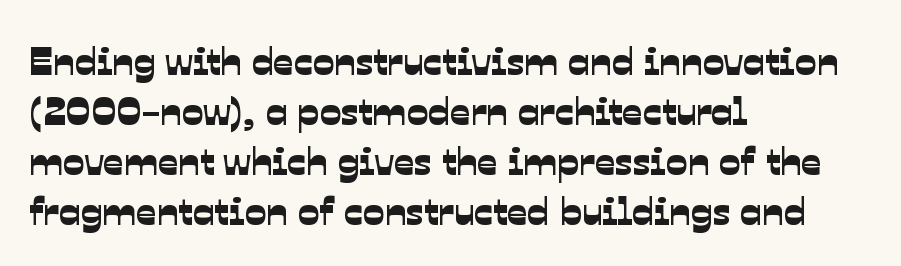
Q: Is the typeface a serif or a sans-serif typeface? A: Sans-serif.
Q: Is the text underlined? A: No.
Q: How is the paragraph aligned? A: Left-aligned.
Q: Is the spacing between letters normal or unusually wide? A: Normal.
Q: Is the spacing between lines tight, normal or loose? A: Normal.
Q: Width (condensed, normal, or wide)? A: Normal.
Q: Stroke contrast? A: Low.
Q: x-height? A: Medium.
Q: Monospaced? A: No.
